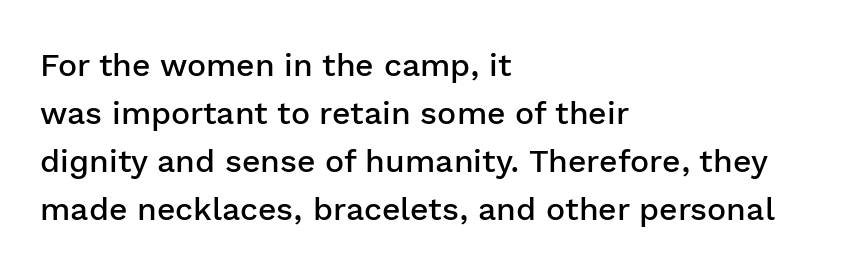
The image shows 32 px semibold sans-serif type, upright; set left-aligned, normal line spacing (1.5x), normal letter spacing, not underlined; low stroke contrast and a medium x-height.
